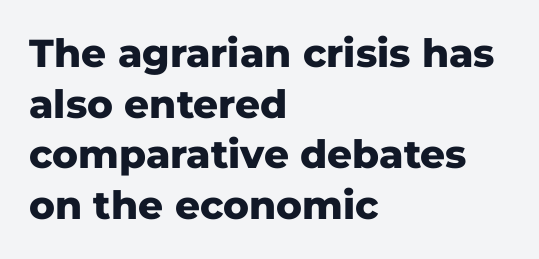
{"serif": "no", "italic": "no", "bold": "yes", "weight": "heavy", "width": "normal", "stroke_contrast": "low", "x_height": "medium", "monospaced": "no", "underline": "no", "align": "left", "line_spacing": "normal", "line_spacing_ratio": 1.3, "letter_spacing": "normal", "letter_spacing_em": 0.0, "glyph_px": 39}
